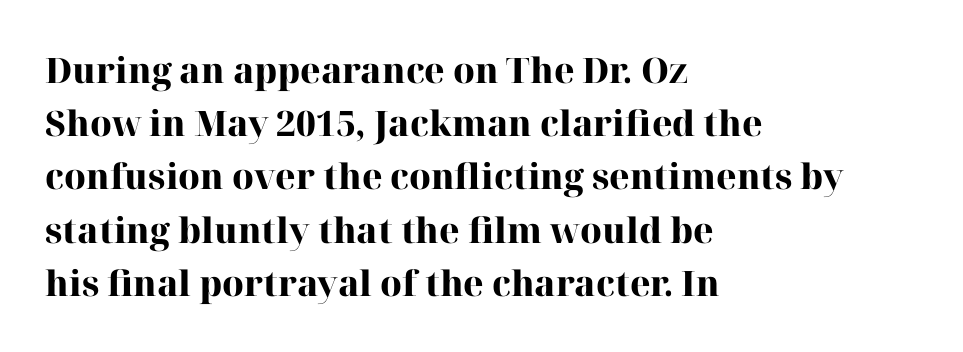
{"serif": "yes", "italic": "no", "bold": "yes", "weight": "heavy", "width": "normal", "stroke_contrast": "high", "x_height": "medium", "monospaced": "no", "underline": "no", "align": "left", "line_spacing": "normal", "line_spacing_ratio": 1.52, "letter_spacing": "normal", "letter_spacing_em": 0.0, "glyph_px": 35}
